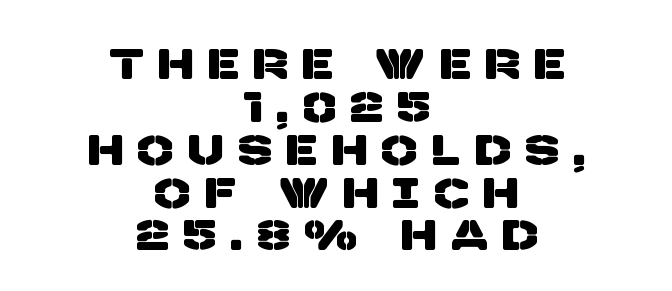
Q: Is the typeface a serif or a sans-serif typeface? A: Sans-serif.
Q: Is the text underlined? A: No.
Q: How is the paragraph aligned? A: Centered.
Q: Is the spacing between letters normal or unusually wide? A: Unusually wide.
Q: Is the spacing between lines tight, normal or loose? A: Tight.
Q: Width (condensed, normal, or wide)? A: Normal.
Q: Stroke contrast? A: Low.
Q: x-height? A: Large.
Q: Monospaced? A: No.
